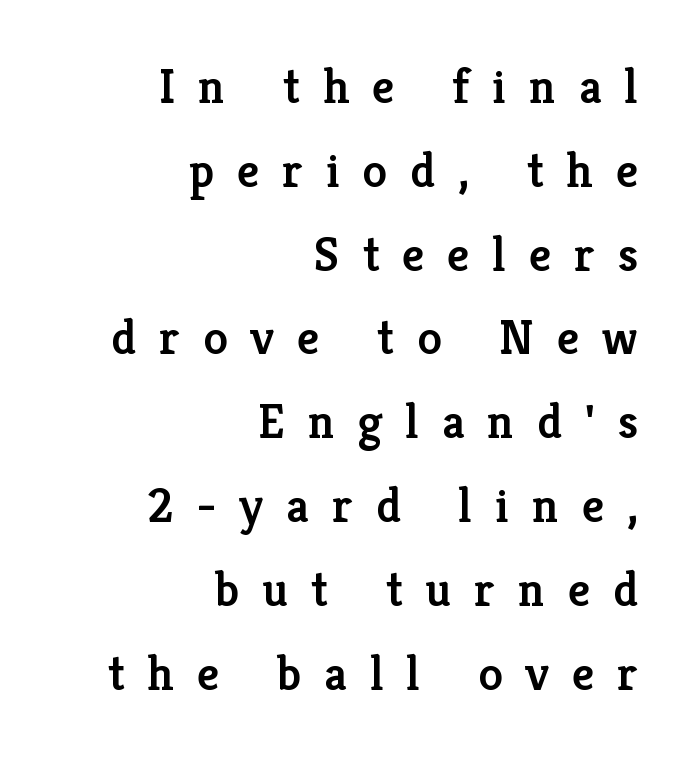
Character widths vary here, with narrow letters taking less room than wide ones. A semibold gives these letters moderate extra thickness, short of bold. You can tell from the footed stems that serif type was used. Students, note that the glyphs here are deliberately spaced far apart.
